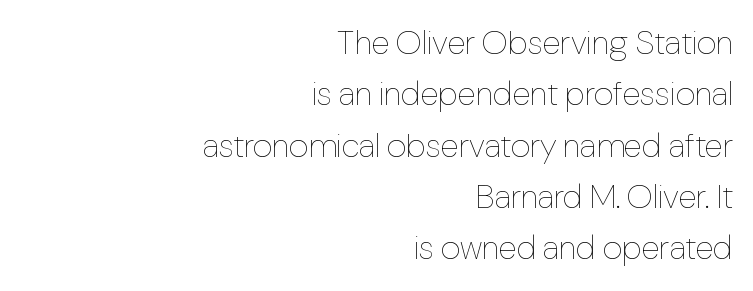
{"italic": "no", "bold": "no", "weight": "thin", "width": "condensed", "stroke_contrast": "low", "x_height": "medium", "monospaced": "no", "underline": "no", "align": "right", "line_spacing": "normal", "line_spacing_ratio": 1.51, "letter_spacing": "normal", "letter_spacing_em": 0.0, "glyph_px": 34}
